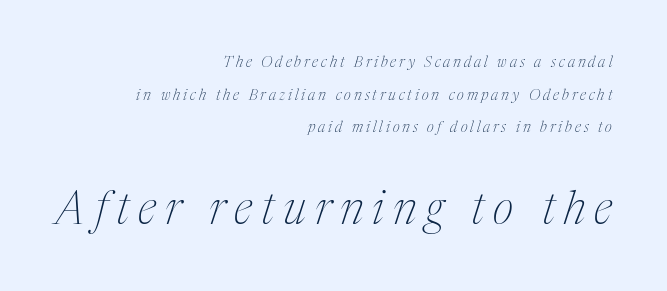
{"serif": "yes", "italic": "yes", "lean": "right", "slant_degrees": 17, "bold": "no", "weight": "thin", "width": "condensed", "stroke_contrast": "medium", "x_height": "medium", "monospaced": "no", "underline": "no", "align": "right", "line_spacing": "loose", "line_spacing_ratio": 2.18, "letter_spacing": "wide", "letter_spacing_em": 0.2, "larger_block": "second", "size_ratio": 3.0, "glyph_px": 45}
